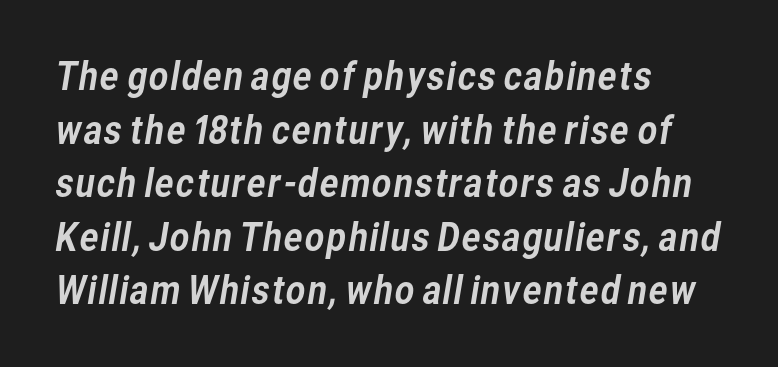
{"serif": "no", "width": "normal", "stroke_contrast": "low", "x_height": "medium", "monospaced": "no", "underline": "no", "align": "left", "line_spacing": "normal", "line_spacing_ratio": 1.41, "letter_spacing": "normal", "letter_spacing_em": 0.0, "glyph_px": 38}
